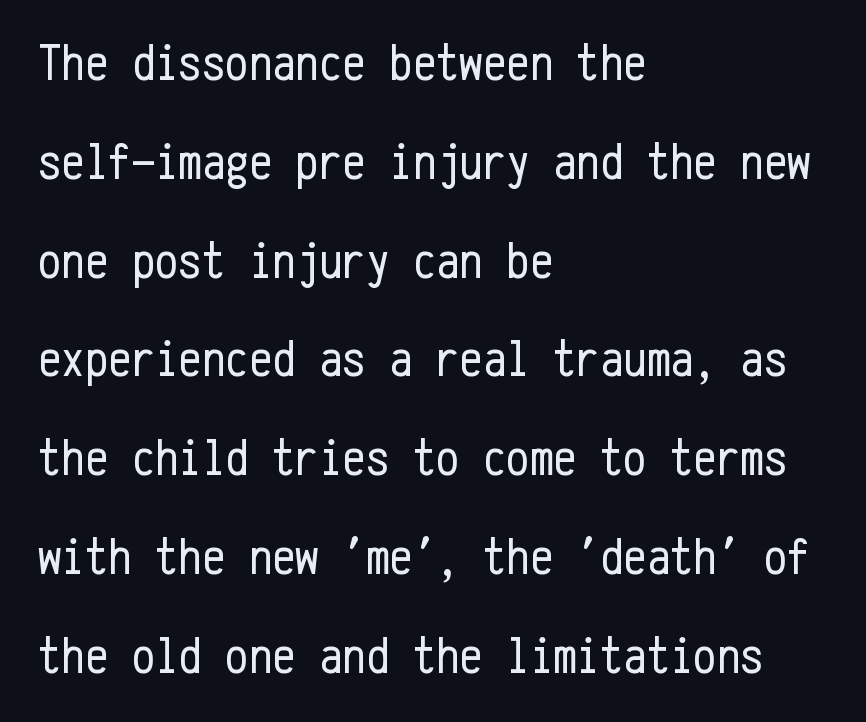
The image shows 52 px regular-weight, condensed sans-serif type, upright, monospaced; set left-aligned, loose line spacing (1.9x), normal letter spacing, not underlined; low stroke contrast and a medium x-height.
